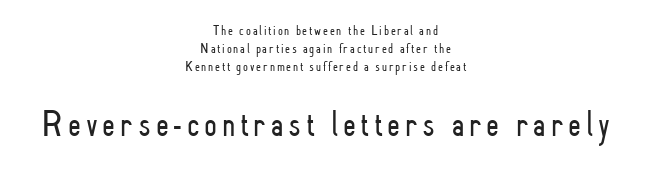
{"serif": "no", "italic": "no", "bold": "no", "weight": "light", "width": "condensed", "stroke_contrast": "low", "x_height": "small", "monospaced": "no", "underline": "no", "align": "center", "line_spacing": "normal", "line_spacing_ratio": 1.28, "larger_block": "second", "size_ratio": 2.64, "glyph_px": 37}
